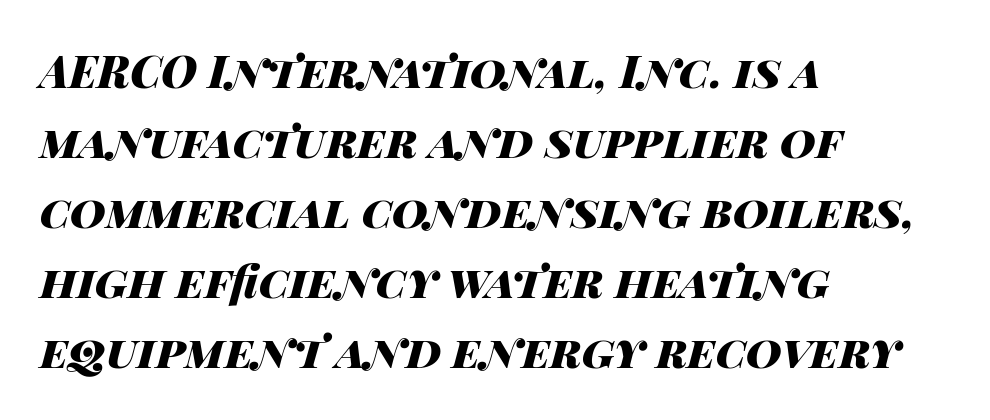
Q: Is the text bold? A: Yes.
Q: Is the text italic (slanted)? A: Yes, it leans right by about 14 degrees.
Q: Is the text underlined? A: No.
Q: How is the paragraph aligned? A: Left-aligned.
Q: Is the spacing between letters normal or unusually wide? A: Normal.
Q: Is the spacing between lines tight, normal or loose? A: Normal.
Q: Width (condensed, normal, or wide)? A: Wide.
Q: Stroke contrast? A: High.
Q: x-height? A: Large.
Q: Monospaced? A: No.
